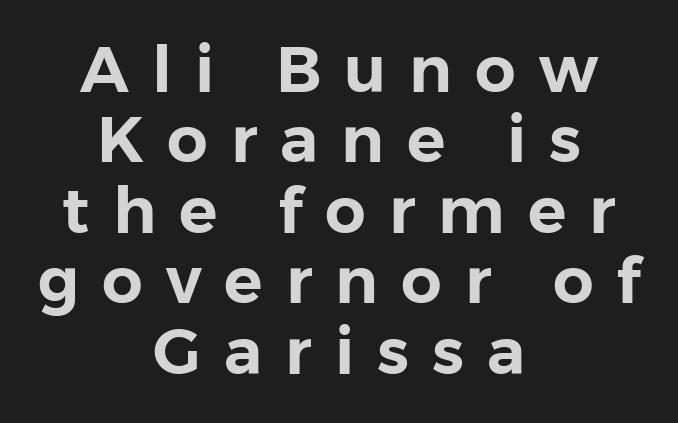
Inter-character spacing is expanded well beyond the font's built-in metrics. The compositor balanced each line on the midline. Honestly, there is no underline to notice here at all. Regarding leading, the lines here are crowded together. The lettering holds an erect, upright posture throughout. This sample has the flowing, uneven cadence of proportional lettering.
